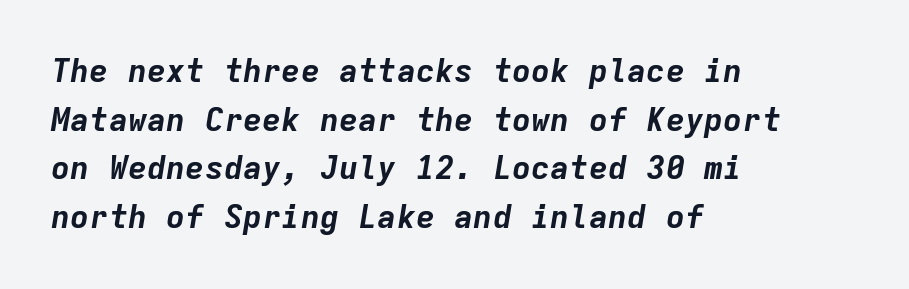
Q: Is the text bold? A: Yes.
Q: Is the text italic (slanted)? A: Yes, it leans right by about 9 degrees.
Q: Is the text underlined? A: No.
Q: How is the paragraph aligned? A: Left-aligned.
Q: Is the spacing between letters normal or unusually wide? A: Normal.
Q: Is the spacing between lines tight, normal or loose? A: Normal.
Q: Width (condensed, normal, or wide)? A: Normal.
Q: Stroke contrast? A: Low.
Q: x-height? A: Medium.
Q: Monospaced? A: Yes.
